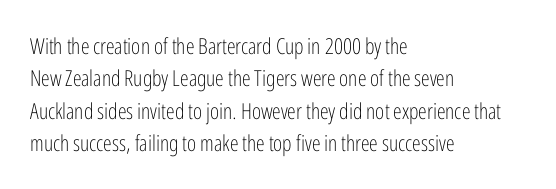
The image shows 22 px text type, upright; set left-aligned, normal line spacing (1.47x), normal letter spacing, not underlined.
